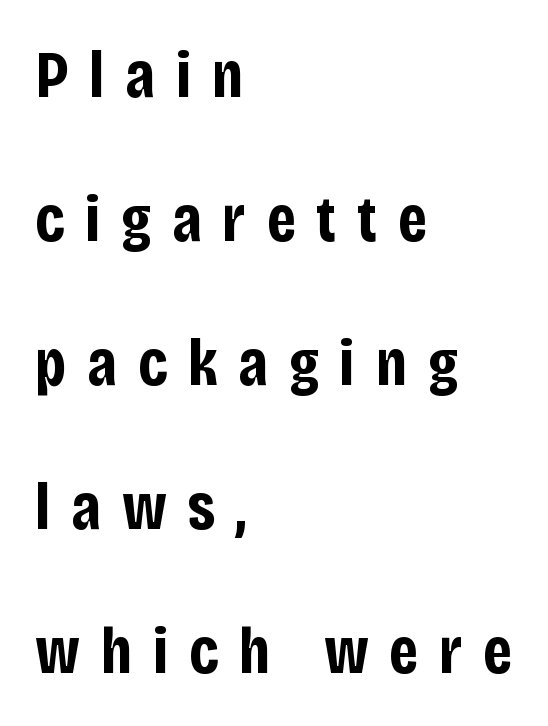
Q: Is the text bold? A: Yes.
Q: Is the text italic (slanted)? A: No, it is upright.
Q: Is the typeface a serif or a sans-serif typeface? A: Sans-serif.
Q: Is the text underlined? A: No.
Q: How is the paragraph aligned? A: Left-aligned.
Q: Is the spacing between letters normal or unusually wide? A: Unusually wide.
Q: Is the spacing between lines tight, normal or loose? A: Loose.
Q: Width (condensed, normal, or wide)? A: Condensed.
Q: Stroke contrast? A: Low.
Q: x-height? A: Large.
Q: Monospaced? A: No.
